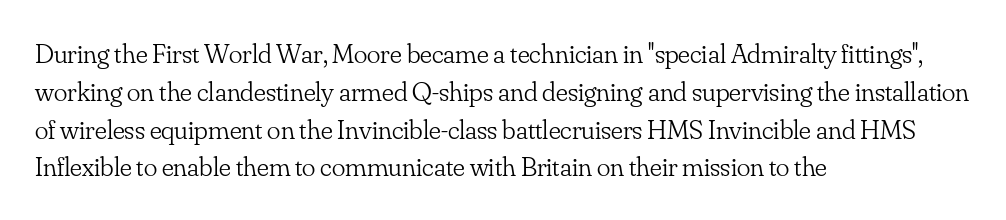
{"serif": "yes", "italic": "no", "bold": "no", "weight": "light", "width": "normal", "stroke_contrast": "low", "x_height": "small", "monospaced": "no", "underline": "no", "align": "left", "line_spacing": "normal", "line_spacing_ratio": 1.35, "letter_spacing": "normal", "letter_spacing_em": 0.0, "glyph_px": 28}
